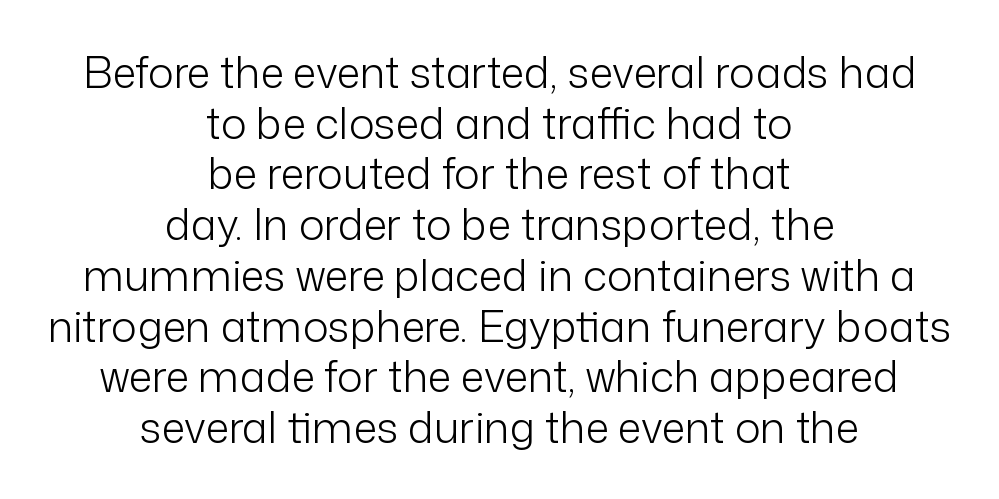
Q: Is the text bold? A: No.
Q: Is the text italic (slanted)? A: No, it is upright.
Q: Is the typeface a serif or a sans-serif typeface? A: Sans-serif.
Q: Is the text underlined? A: No.
Q: How is the paragraph aligned? A: Centered.
Q: Is the spacing between letters normal or unusually wide? A: Normal.
Q: Width (condensed, normal, or wide)? A: Normal.
Q: Stroke contrast? A: Low.
Q: x-height? A: Medium.
Q: Monospaced? A: No.
